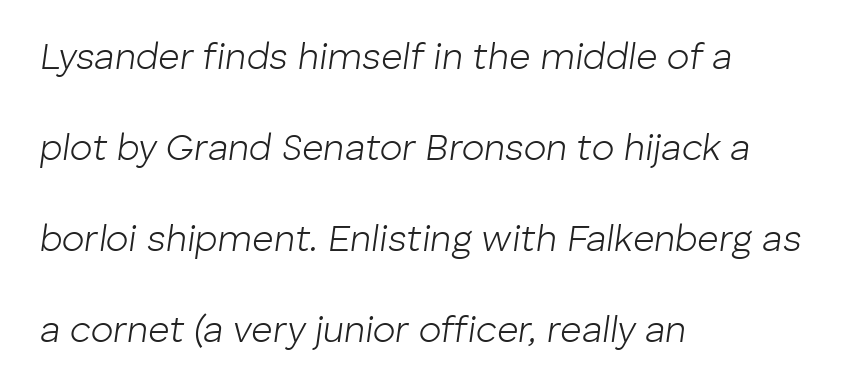
The baseline area is clear. A typesetter would call this leading open, well beyond the default. Each stroke keeps to a modest, everyday thickness or less. Is the letter spacing exaggerated? No — it looks like the ordinary default.
